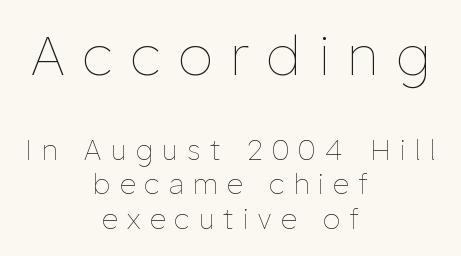
Q: Is the text bold? A: No.
Q: Is the text italic (slanted)? A: No, it is upright.
Q: Is the text underlined? A: No.
Q: How is the paragraph aligned? A: Centered.
Q: Is the spacing between letters normal or unusually wide? A: Unusually wide.
Q: Which block of text is set in a larger size, the first (top) or the second (bottom)? A: The first (top) one.
Q: Width (condensed, normal, or wide)? A: Normal.
Q: Stroke contrast? A: Low.
Q: x-height? A: Medium.
Q: Monospaced? A: No.
